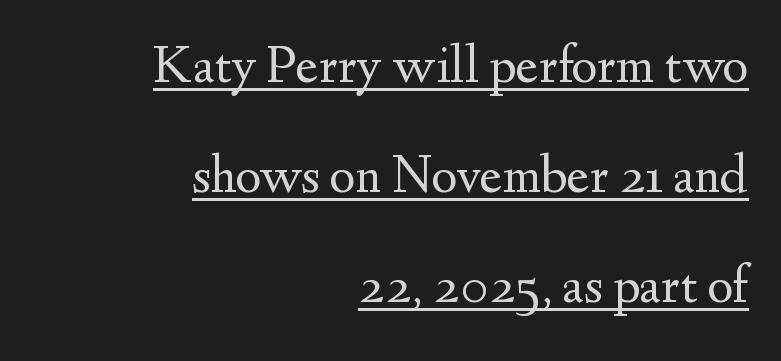
{"serif": "yes", "italic": "no", "bold": "no", "weight": "regular", "width": "normal", "stroke_contrast": "medium", "x_height": "small", "monospaced": "no", "underline": "yes", "align": "right", "line_spacing": "loose", "line_spacing_ratio": 2.0, "letter_spacing": "normal", "letter_spacing_em": 0.0, "glyph_px": 55}
